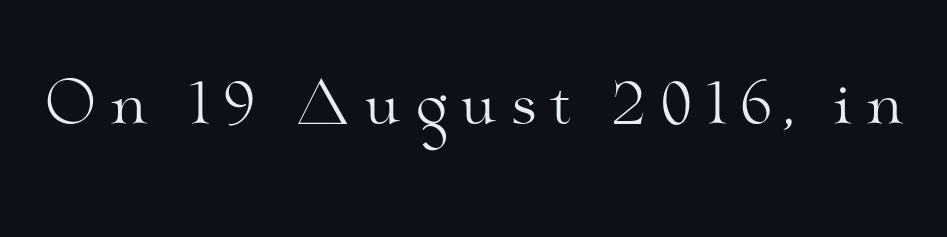
A typesetter would call this heavily tracked-out type. No word sits above an underline. The letters look calm and open, with moderate or lighter stems. Serif or sans? Serif — the stroke terminals have little feet. The face used here is proportionally spaced, like ordinary book or web type.
